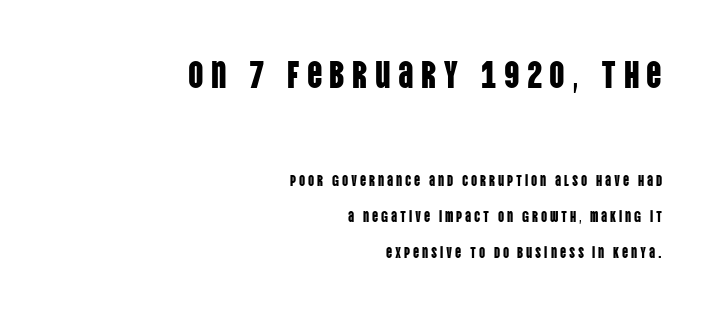
The baseline area is clear. Compared with typical paragraphs, the rows here are farther apart. Horizontal alignment here is rightward, an uncommon choice for prose. Spacing verdict: proportional, widths tailored to each character.
